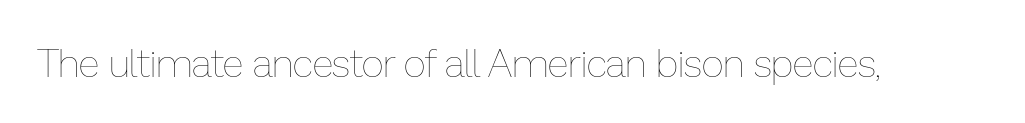
The image shows 39 px thin type, upright; set normal letter spacing, not underlined; low stroke contrast and a medium x-height.
